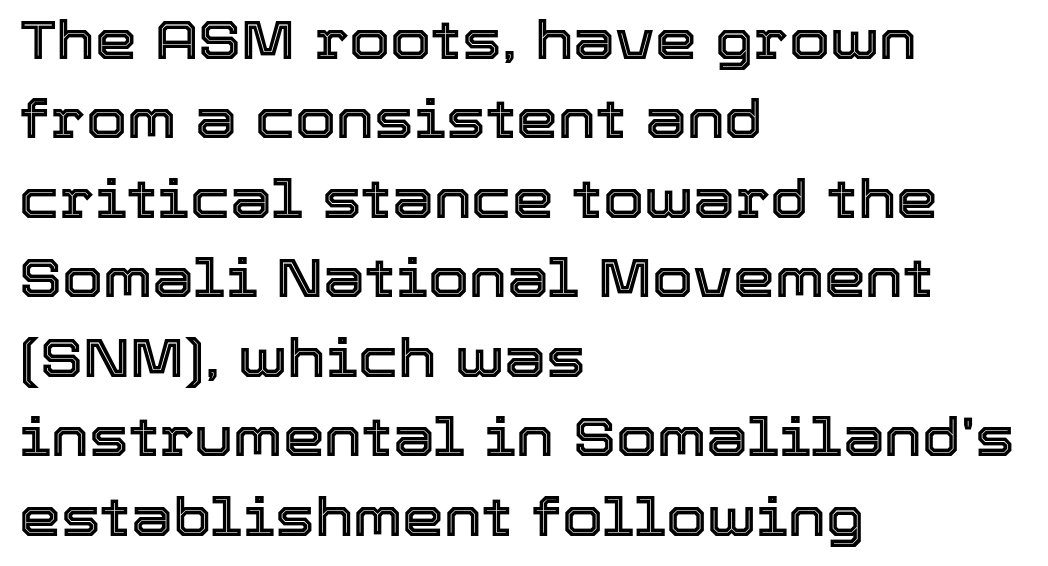
The image shows 53 px text type, upright; set left-aligned, normal line spacing (1.5x), normal letter spacing, not underlined; a medium x-height.
